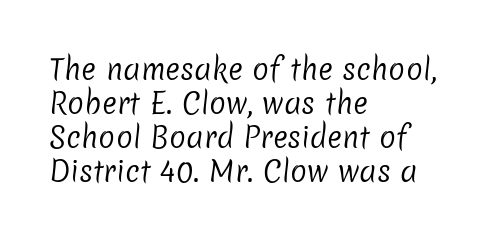
Tracking here is standard; glyphs follow each other at the usual distance. Serifs: no, the terminals of the letterforms are clean. The weight would be labelled regular, book, light, or lighter still. One-word summary of the alignment: left. Words float on clear page, feet unadorned. Varying glyph widths throughout — classic text-font behaviour.
